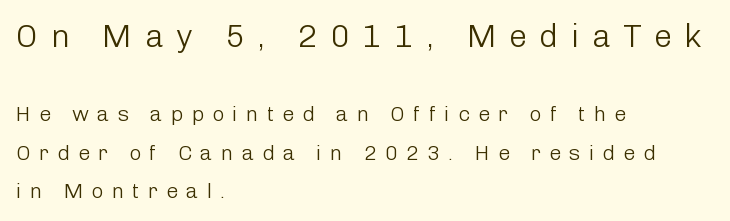
Q: Is the text bold? A: No.
Q: Is the text italic (slanted)? A: No, it is upright.
Q: Is the typeface a serif or a sans-serif typeface? A: Sans-serif.
Q: Is the text underlined? A: No.
Q: How is the paragraph aligned? A: Left-aligned.
Q: Is the spacing between letters normal or unusually wide? A: Unusually wide.
Q: Which block of text is set in a larger size, the first (top) or the second (bottom)? A: The first (top) one.
Q: Width (condensed, normal, or wide)? A: Normal.
Q: Stroke contrast? A: Low.
Q: x-height? A: Medium.
Q: Monospaced? A: No.
